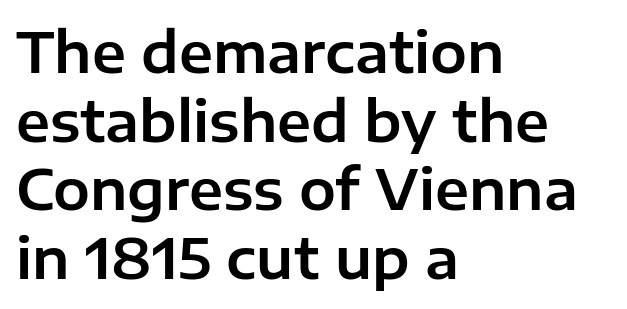
{"serif": "no", "italic": "no", "width": "normal", "stroke_contrast": "low", "x_height": "medium", "monospaced": "no", "underline": "no", "align": "left", "line_spacing": "normal", "line_spacing_ratio": 1.25, "letter_spacing": "normal", "letter_spacing_em": 0.0, "glyph_px": 55}
